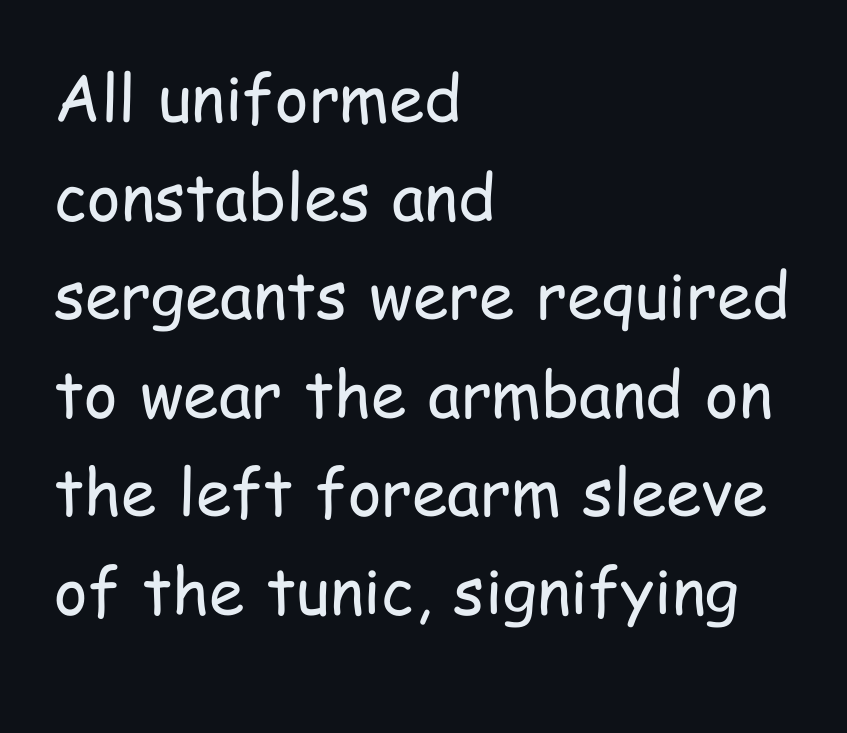
The image shows 64 px regular-weight, condensed sans-serif type, upright; set left-aligned, normal line spacing (1.54x), normal letter spacing, not underlined; low stroke contrast and a medium x-height.
